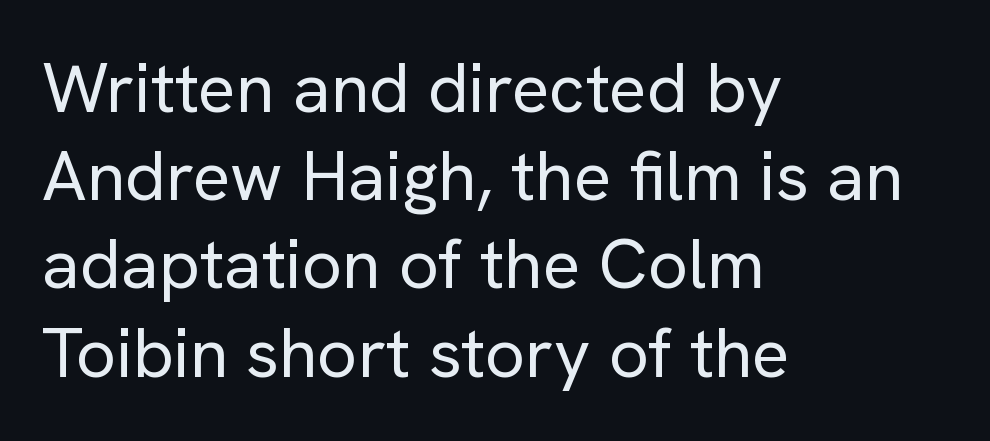
Horizontal alignment here is leftward, the default for most running prose. Has an underline been added? It has not. Proportional: the letters do not fall into vertical columns. Quick note: not italic, upright. These lines are composed in type without serifs. Reading down the column, the eye jumps a familiar distance to each next line.
